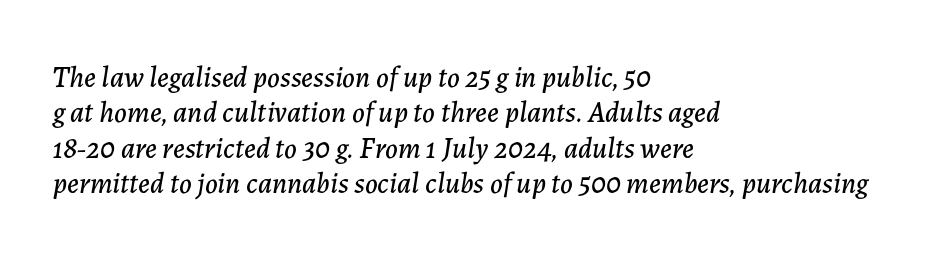
The image shows 29 px text type, italic (leaning right); set left-aligned, line spacing 1.22x, normal letter spacing, not underlined; low stroke contrast and a medium x-height.
